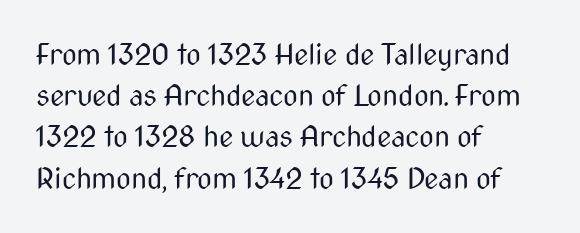
Q: Is the text bold? A: No.
Q: Is the text italic (slanted)? A: No, it is upright.
Q: Is the typeface a serif or a sans-serif typeface? A: Sans-serif.
Q: Is the text underlined? A: No.
Q: How is the paragraph aligned? A: Left-aligned.
Q: Is the spacing between letters normal or unusually wide? A: Normal.
Q: Is the spacing between lines tight, normal or loose? A: Normal.
Q: Width (condensed, normal, or wide)? A: Condensed.
Q: Stroke contrast? A: Medium.
Q: x-height? A: Medium.
Q: Monospaced? A: No.
